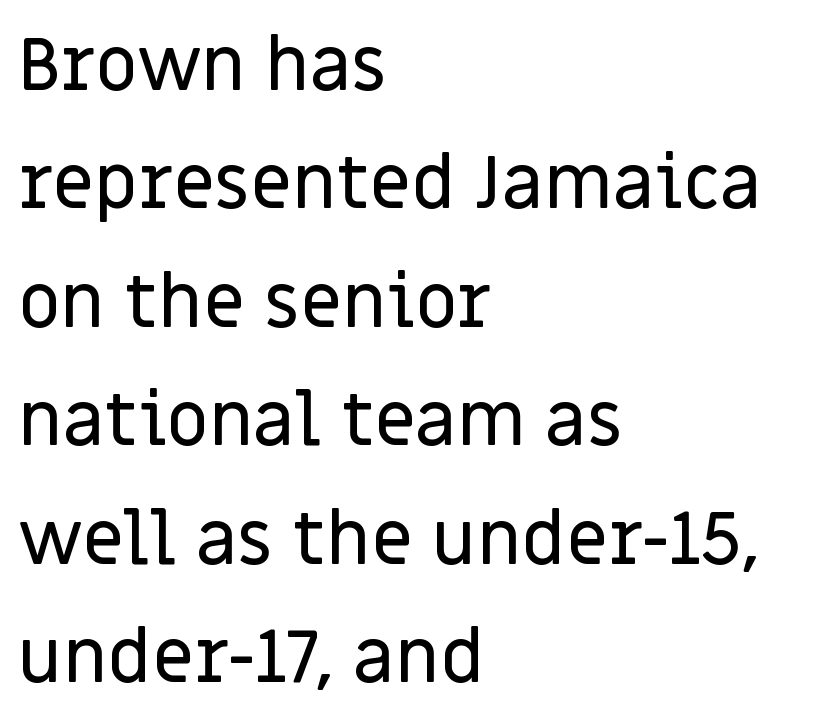
{"serif": "no", "italic": "no", "width": "normal", "stroke_contrast": "low", "x_height": "large", "monospaced": "no", "underline": "no", "align": "left", "line_spacing": "normal", "line_spacing_ratio": 1.6, "letter_spacing": "normal", "letter_spacing_em": 0.0, "glyph_px": 74}
